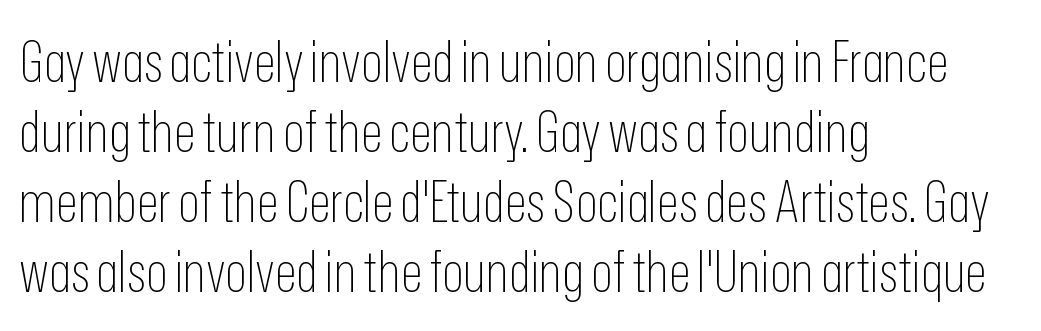
{"serif": "no", "italic": "no", "bold": "no", "weight": "thin", "width": "condensed", "stroke_contrast": "low", "x_height": "medium", "monospaced": "no", "underline": "no", "align": "left", "line_spacing_ratio": 1.23, "letter_spacing": "normal", "letter_spacing_em": 0.0, "glyph_px": 57}
